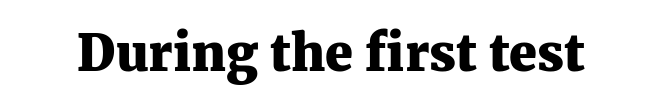
Are there feet on the stems? There are — it's a serif. This is roman type, the default non-slanted kind. The baseline area is clear. Looks like regular typesetting: each glyph gets only the width it needs.
